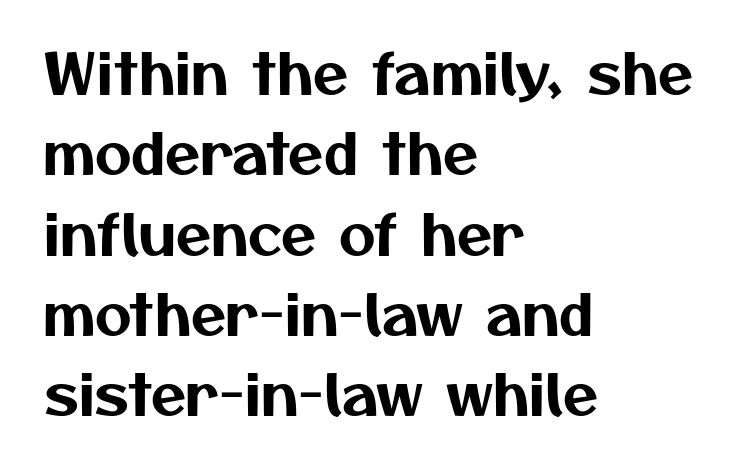
The block of text has a typical density, with ordinary space between rows. The designer went with a sans here, leaving each stem footless. Leftover space on each line is placed entirely after the last word. Spacing verdict: proportional, widths tailored to each character. Does extra space separate the letters? No, they use regular spacing.
